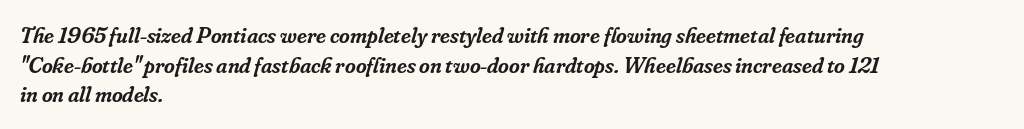
{"italic": "yes", "lean": "right", "slant_degrees": 16, "bold": "semi", "underline": "no", "align": "left", "line_spacing": "normal", "line_spacing_ratio": 1.29, "letter_spacing": "normal", "letter_spacing_em": 0.0, "glyph_px": 23}
